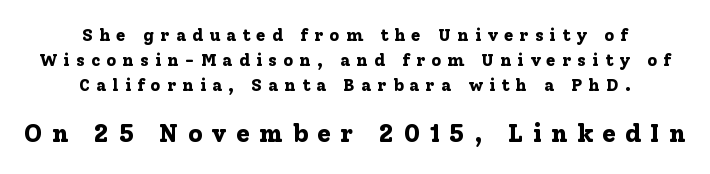
Q: Is the text bold? A: Yes.
Q: Is the text italic (slanted)? A: No, it is upright.
Q: Is the text underlined? A: No.
Q: How is the paragraph aligned? A: Centered.
Q: Is the spacing between letters normal or unusually wide? A: Unusually wide.
Q: Is the spacing between lines tight, normal or loose? A: Normal.
Q: Which block of text is set in a larger size, the first (top) or the second (bottom)? A: The second (bottom) one.
